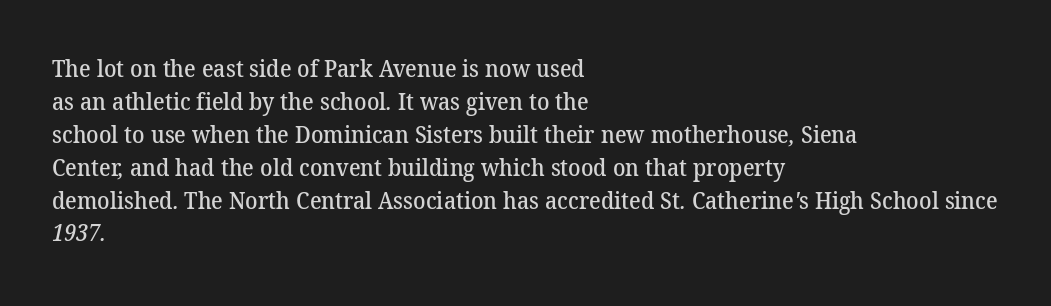
The string is rendered with underlining switched off. A typesetter would call this leading conventional body-copy spacing. On the weight axis this lands at semibold, roughly 600. The ragged edge is on the right, which tells us the setting is flush left.
